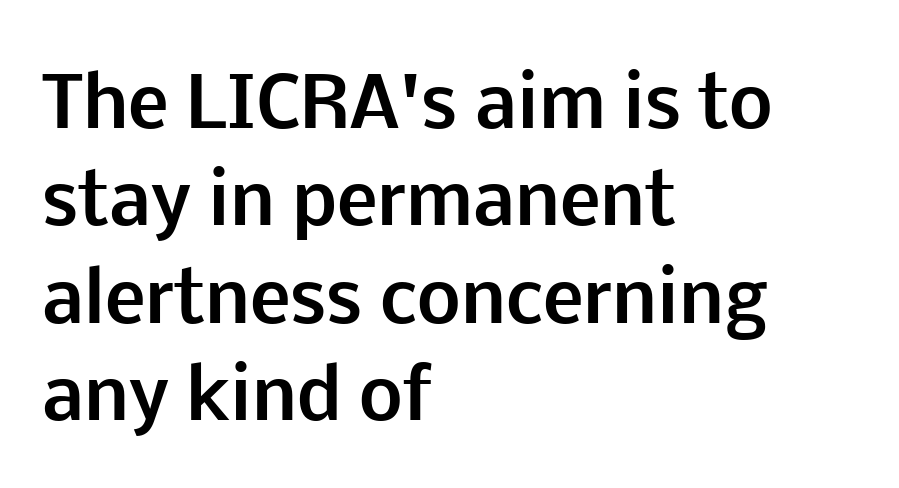
The image shows 69 px bold sans-serif type, upright; set left-aligned, normal line spacing (1.41x), normal letter spacing, not underlined; low stroke contrast and a medium x-height.
